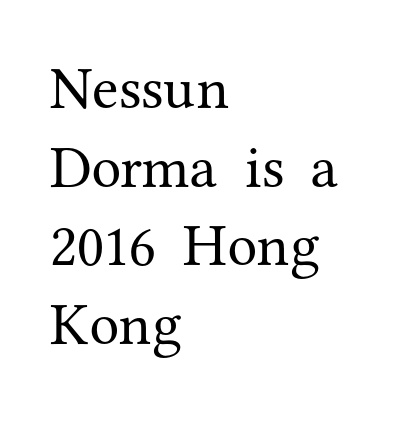
Q: Is the text bold? A: No.
Q: Is the text italic (slanted)? A: No, it is upright.
Q: Is the typeface a serif or a sans-serif typeface? A: Serif.
Q: Is the text underlined? A: No.
Q: How is the paragraph aligned? A: Left-aligned.
Q: Is the spacing between letters normal or unusually wide? A: Normal.
Q: Is the spacing between lines tight, normal or loose? A: Normal.
Q: Width (condensed, normal, or wide)? A: Normal.
Q: Stroke contrast? A: Medium.
Q: x-height? A: Medium.
Q: Monospaced? A: No.
